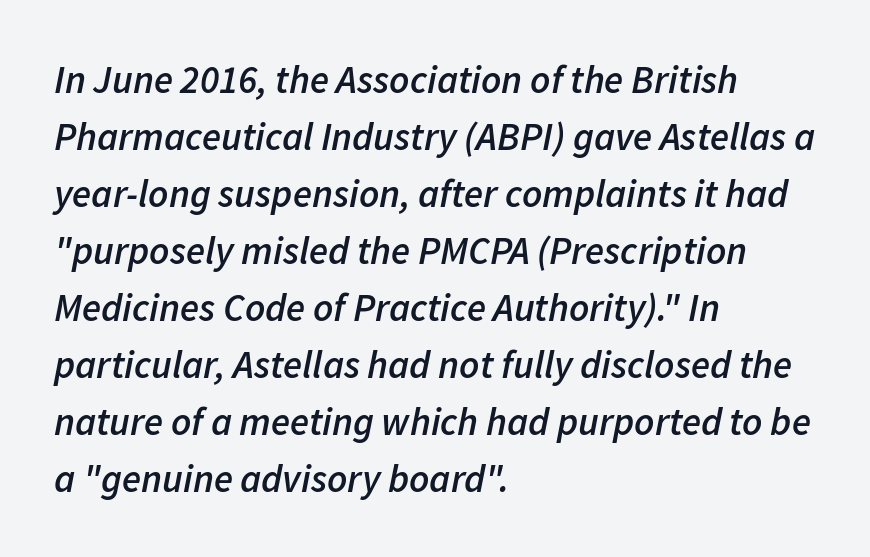
The image shows 39 px semibold type, italic (leaning right); set left-aligned, normal line spacing (1.46x), normal letter spacing, not underlined; low stroke contrast and a medium x-height.
